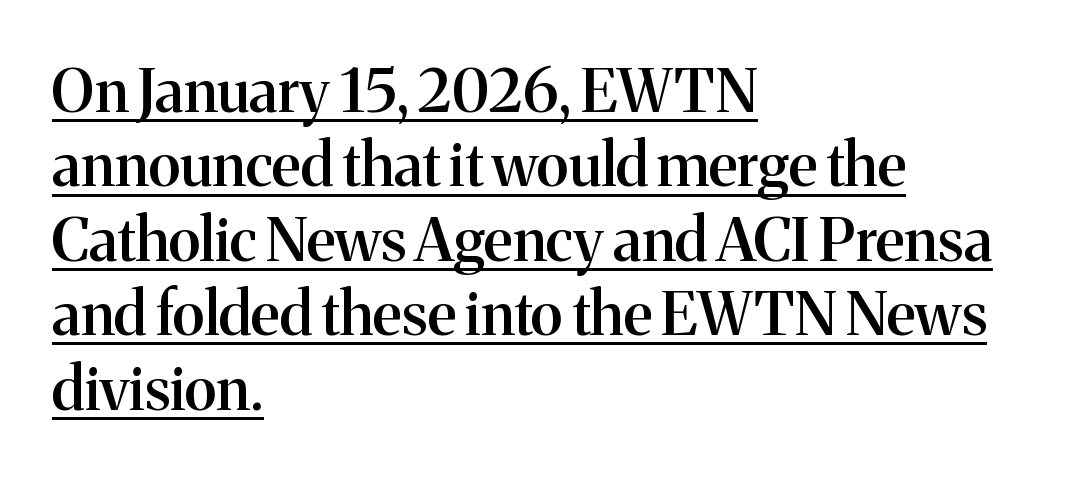
Check where the strokes stop: tiny serifs finish them off. The face used here is a semibold: visibly heavier than regular, lighter than bold. Is there any slant? The stems are plumb. Typeset ragged right — the left edge is the straight one.
